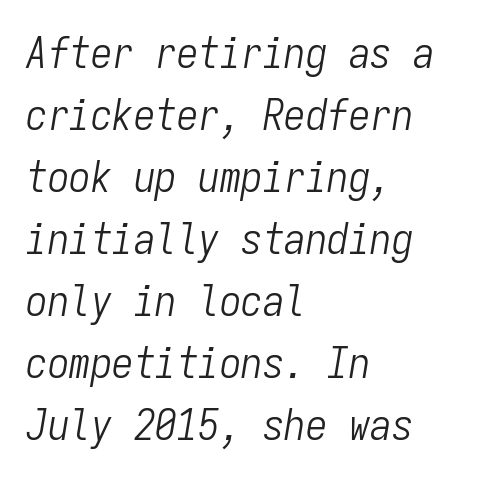
A typesetter would mark this as italic. The line-height multiplier appears to be the usual default. Typeset ragged right — the left edge is the straight one. Is the letter spacing exaggerated? No — it looks like the ordinary default. The passage shown is not bold in any degree.
